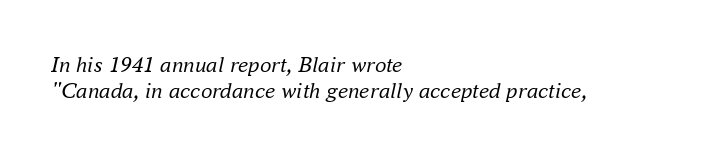
The image shows 23 px text type, italic (leaning right); set left-aligned, tight line spacing (1.11x), normal letter spacing, not underlined.
